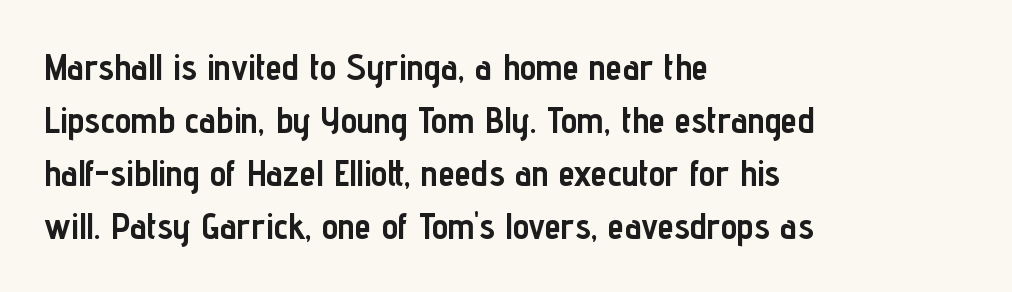
Words appear dense and cohesive because spacing is normal. Serifs: no, the terminals of the letterforms are clean. Plenty of ink on the page — the face is bold. Type without underlining.
